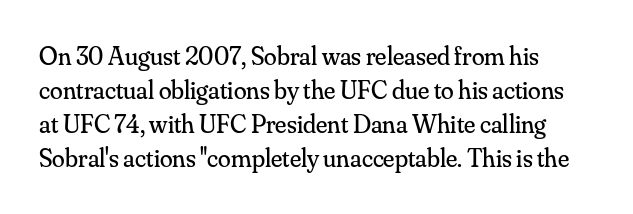
{"italic": "no", "bold": "no", "underline": "no", "line_spacing": "normal", "line_spacing_ratio": 1.31, "letter_spacing": "normal", "letter_spacing_em": 0.0, "glyph_px": 26}
